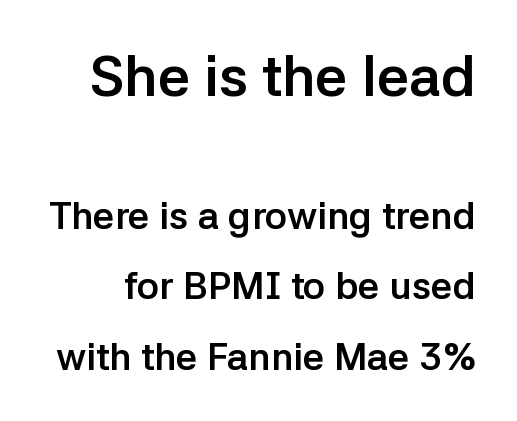
{"serif": "no", "italic": "no", "bold": "yes", "weight": "semibold", "width": "normal", "stroke_contrast": "low", "x_height": "medium", "monospaced": "no", "underline": "no", "line_spacing_ratio": 1.85, "letter_spacing": "normal", "letter_spacing_em": 0.0, "larger_block": "first", "size_ratio": 1.5, "glyph_px": 57}
